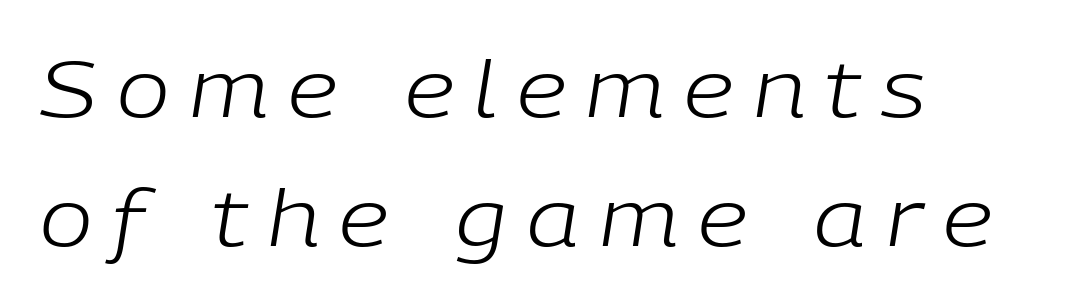
The image shows 79 px light type, italic (leaning right); set left-aligned, normal line spacing (1.63x), unusually wide letter spacing (+0.25 em), not underlined; low stroke contrast and a medium x-height.
